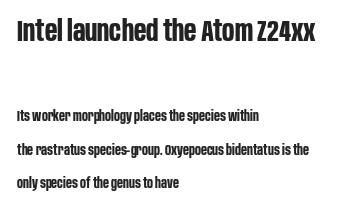
The image shows 29 px bold, condensed sans-serif type, upright; set left-aligned, loose line spacing (2.38x), normal letter spacing, not underlined; the first (top) block is 2.07x larger; low stroke contrast and a large x-height.
